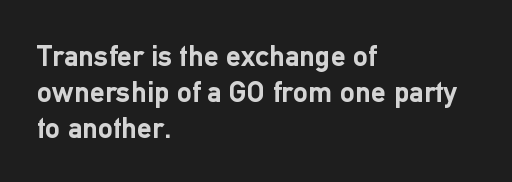
The image shows 30 px semibold sans-serif type, upright; set left-aligned, line spacing 1.2x, normal letter spacing, not underlined; low stroke contrast and a medium x-height.
